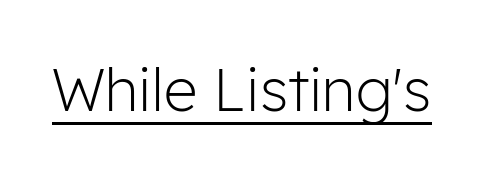
The image shows 59 px light sans-serif type, upright; set normal letter spacing, underlined; low stroke contrast and a medium x-height.
